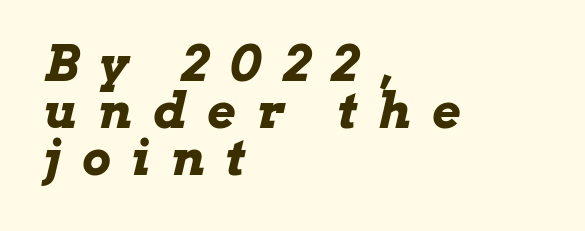
Q: Is the text bold? A: Yes.
Q: Is the text italic (slanted)? A: Yes, it leans right by about 13 degrees.
Q: Is the text underlined? A: No.
Q: How is the paragraph aligned? A: Left-aligned.
Q: Is the spacing between letters normal or unusually wide? A: Unusually wide.
Q: Is the spacing between lines tight, normal or loose? A: Tight.
Q: Width (condensed, normal, or wide)? A: Wide.
Q: Stroke contrast? A: Low.
Q: x-height? A: Medium.
Q: Monospaced? A: No.
